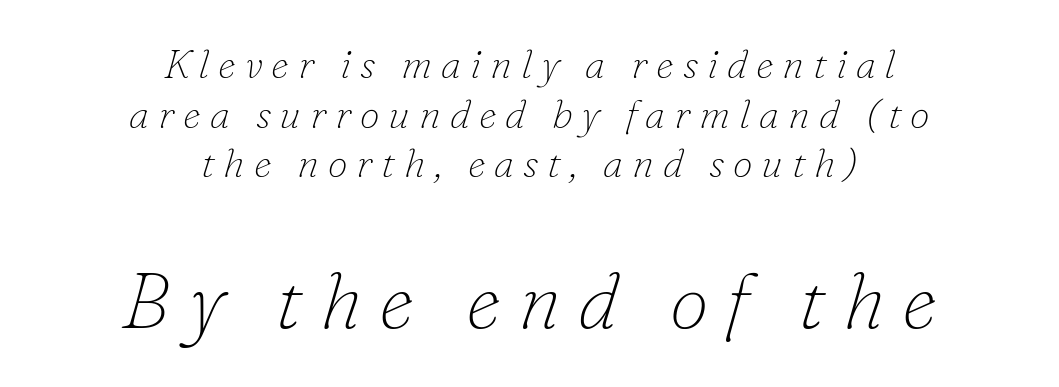
The image shows 79 px thin serif type, italic (leaning right); set centered, line spacing 1.24x, unusually wide letter spacing (+0.22 em), not underlined; the second (bottom) block is 1.98x larger; low stroke contrast and a small x-height.
